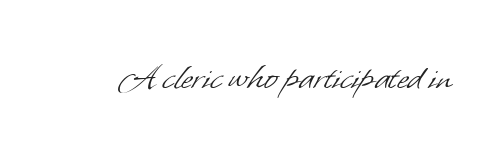
{"serif": "no", "bold": "no", "weight": "light", "width": "normal", "stroke_contrast": "low", "x_height": "small", "monospaced": "no", "underline": "no", "letter_spacing": "normal", "letter_spacing_em": 0.0, "glyph_px": 40}
